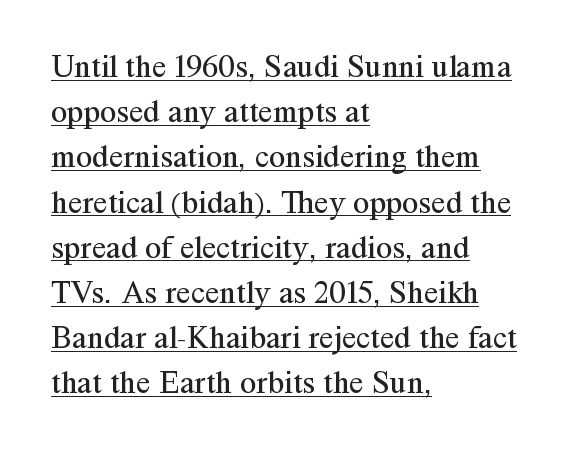
{"serif": "yes", "italic": "no", "bold": "no", "weight": "regular", "width": "normal", "stroke_contrast": "medium", "x_height": "medium", "monospaced": "no", "underline": "yes", "align": "left", "line_spacing": "normal", "line_spacing_ratio": 1.37, "letter_spacing": "normal", "letter_spacing_em": 0.0, "glyph_px": 33}
